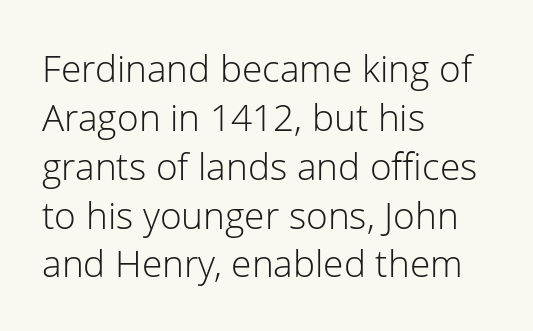
{"serif": "no", "italic": "no", "bold": "no", "weight": "light", "width": "normal", "stroke_contrast": "low", "x_height": "medium", "monospaced": "no", "underline": "no", "align": "left", "line_spacing": "normal", "line_spacing_ratio": 1.32, "letter_spacing": "normal", "letter_spacing_em": 0.0, "glyph_px": 37}
